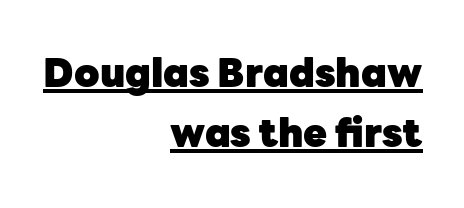
Posture: straight, roman, zero tilt. What decoration does the sample have? An underline. A dark, heavy texture on the line: the type is bold. The block of text has a typical density, with ordinary space between rows. Note the varied advance widths — an 'i' is clearly narrower than an 'm'. Characters follow at the spacing the type designer built in.
